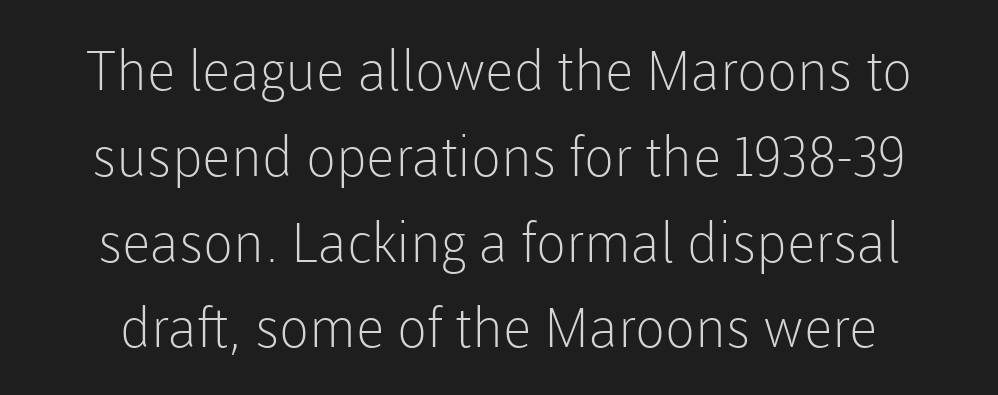
The image shows 55 px light sans-serif type, upright; set normal line spacing (1.56x), normal letter spacing, not underlined; low stroke contrast and a medium x-height.
